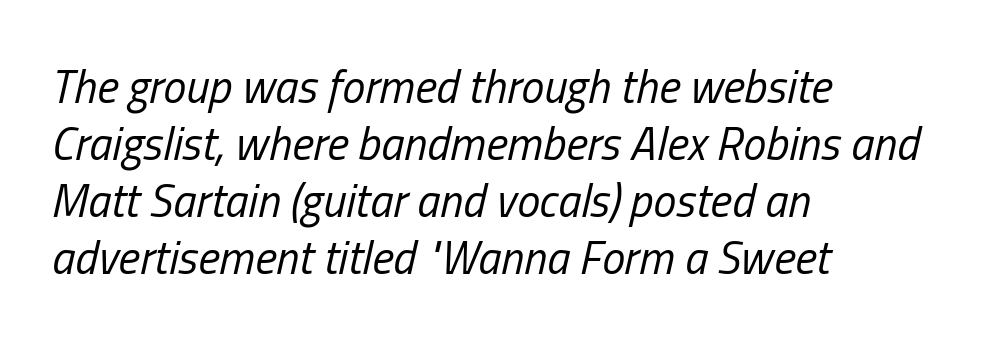
{"italic": "yes", "lean": "right", "slant_degrees": 13, "bold": "no", "weight": "regular", "width": "condensed", "stroke_contrast": "low", "x_height": "medium", "monospaced": "no", "underline": "no", "align": "left", "line_spacing_ratio": 1.24, "letter_spacing": "normal", "letter_spacing_em": 0.0, "glyph_px": 46}
